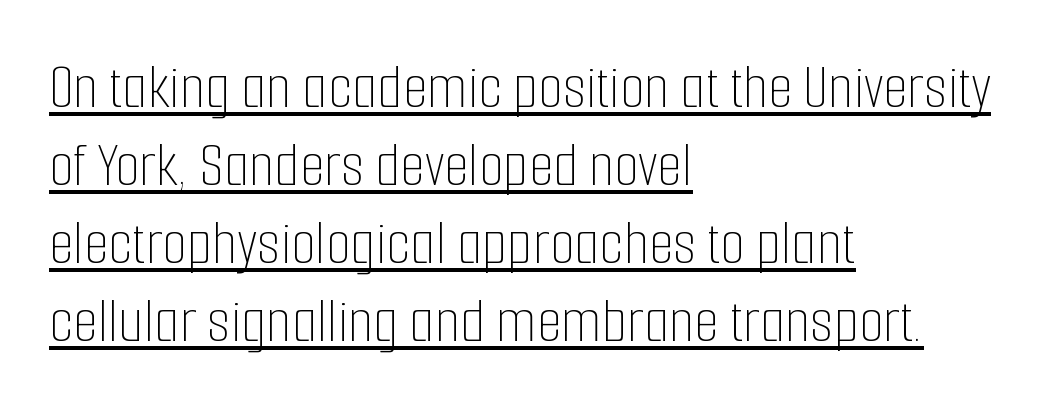
Q: Is the text bold? A: No.
Q: Is the text italic (slanted)? A: No, it is upright.
Q: Is the text underlined? A: Yes.
Q: How is the paragraph aligned? A: Left-aligned.
Q: Is the spacing between letters normal or unusually wide? A: Normal.
Q: Width (condensed, normal, or wide)? A: Condensed.
Q: Stroke contrast? A: Low.
Q: x-height? A: Medium.
Q: Monospaced? A: No.
